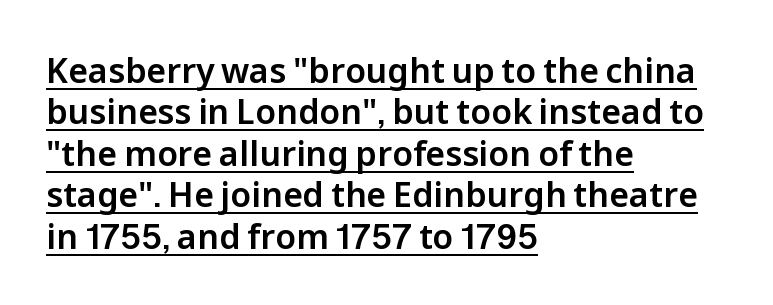
Q: Is the text italic (slanted)? A: No, it is upright.
Q: Is the typeface a serif or a sans-serif typeface? A: Sans-serif.
Q: Is the text underlined? A: Yes.
Q: How is the paragraph aligned? A: Left-aligned.
Q: Is the spacing between letters normal or unusually wide? A: Normal.
Q: Width (condensed, normal, or wide)? A: Normal.
Q: Stroke contrast? A: Low.
Q: x-height? A: Medium.
Q: Monospaced? A: No.
